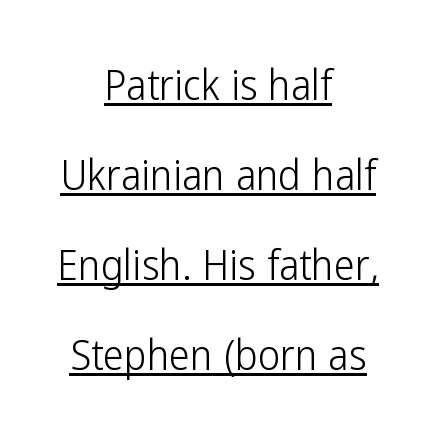
Q: Is the text bold? A: No.
Q: Is the text italic (slanted)? A: No, it is upright.
Q: Is the typeface a serif or a sans-serif typeface? A: Sans-serif.
Q: Is the text underlined? A: Yes.
Q: How is the paragraph aligned? A: Centered.
Q: Is the spacing between letters normal or unusually wide? A: Normal.
Q: Is the spacing between lines tight, normal or loose? A: Loose.
Q: Width (condensed, normal, or wide)? A: Condensed.
Q: Stroke contrast? A: Low.
Q: x-height? A: Medium.
Q: Monospaced? A: No.
